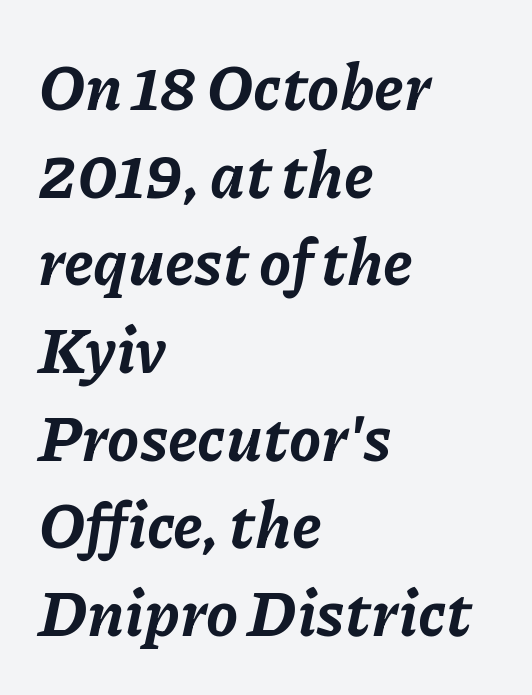
Anything drawn beneath the words? Only blank space. You could not count columns in this text — the font is proportionally spaced. Compared with an ordinary text face, these strokes are far heavier — a full bold. The lettering tilts uniformly, giving the passage an italic look. Reading down the column, the eye jumps a familiar distance to each next line.
